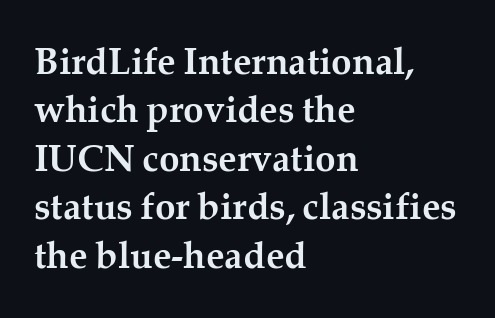
The image shows 37 px semibold serif type, upright; set left-aligned, normal line spacing (1.31x), normal letter spacing, not underlined; medium stroke contrast and a medium x-height.
